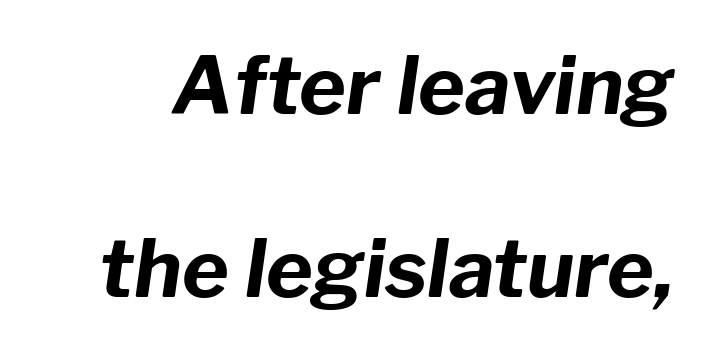
The image shows 80 px bold type, italic (leaning right); set loose line spacing (2.29x), normal letter spacing, not underlined; low stroke contrast and a medium x-height.
